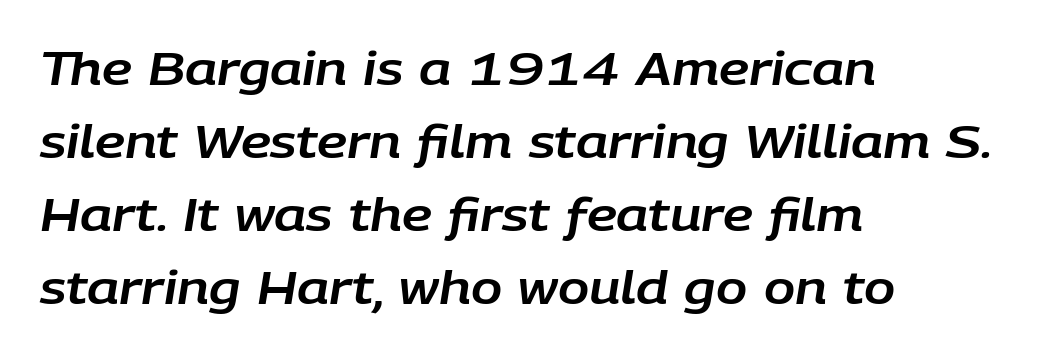
{"italic": "yes", "lean": "right", "slant_degrees": 9, "width": "normal", "stroke_contrast": "low", "x_height": "large", "monospaced": "no", "underline": "no", "align": "left", "line_spacing": "normal", "line_spacing_ratio": 1.59, "letter_spacing": "normal", "letter_spacing_em": 0.0, "glyph_px": 46}
